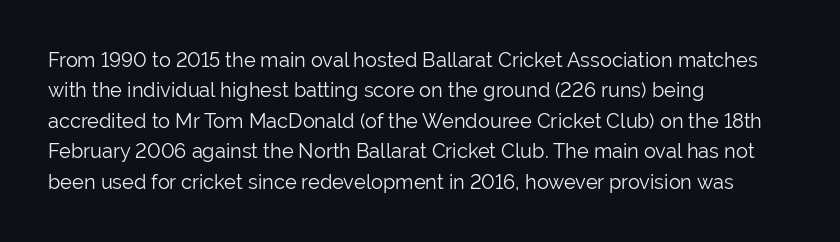
{"italic": "no", "bold": "no", "underline": "no", "align": "left", "line_spacing": "normal", "line_spacing_ratio": 1.52, "letter_spacing": "normal", "letter_spacing_em": 0.0, "glyph_px": 20}
